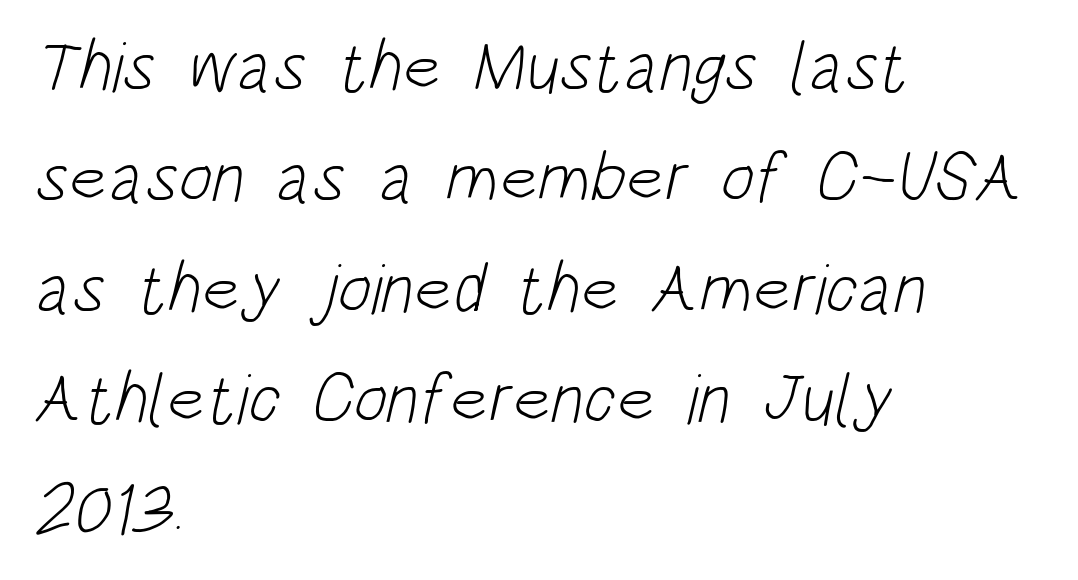
The rows are spaced the way most documents space them. Letters rest on an invisible, unmarked baseline. Is this a fixed-width face? No — the glyphs have proportional, varying widths. Look at the tracking — it's just the regular setting, nothing added. The text was rendered using a sans face with plain stroke endings. Weight: in the light-to-regular range.
